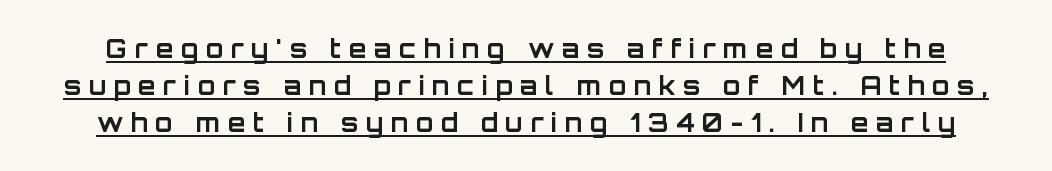
Q: Is the text bold? A: Yes.
Q: Is the text italic (slanted)? A: No, it is upright.
Q: Is the text underlined? A: Yes.
Q: Is the spacing between letters normal or unusually wide? A: Unusually wide.
Q: Is the spacing between lines tight, normal or loose? A: Normal.
